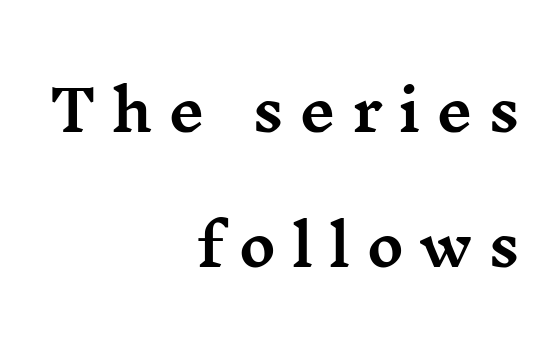
The image shows 57 px wide serif type, upright; set right-aligned, loose line spacing (2.37x), unusually wide letter spacing (+0.27 em), not underlined; medium stroke contrast and a medium x-height.
